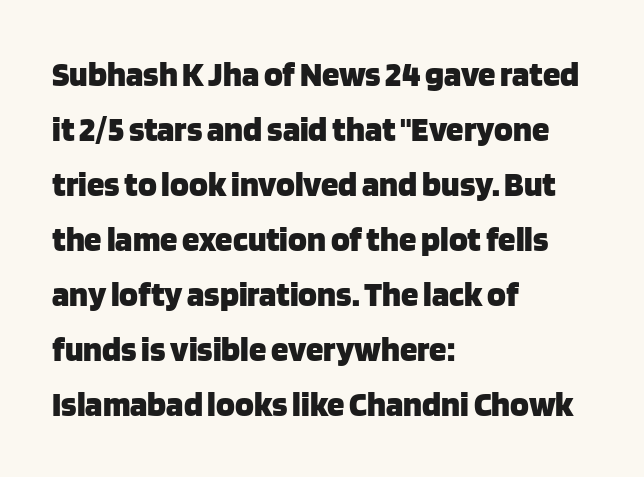
{"serif": "no", "italic": "no", "bold": "yes", "weight": "heavy", "width": "normal", "stroke_contrast": "low", "x_height": "large", "monospaced": "no", "underline": "no", "align": "left", "line_spacing": "normal", "line_spacing_ratio": 1.57, "letter_spacing": "normal", "letter_spacing_em": 0.0, "glyph_px": 35}
